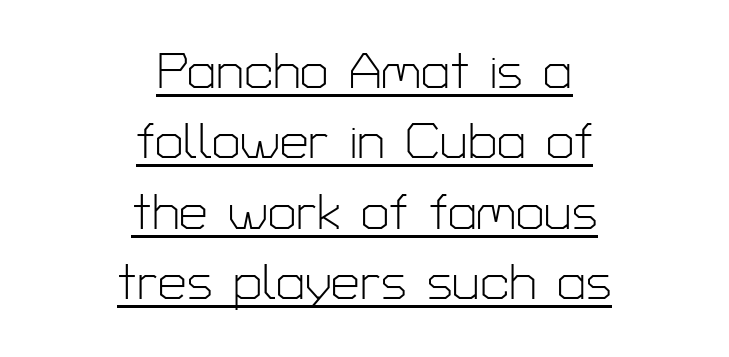
Q: Is the text bold? A: No.
Q: Is the text italic (slanted)? A: No, it is upright.
Q: Is the typeface a serif or a sans-serif typeface? A: Sans-serif.
Q: Is the text underlined? A: Yes.
Q: How is the paragraph aligned? A: Centered.
Q: Is the spacing between letters normal or unusually wide? A: Normal.
Q: Is the spacing between lines tight, normal or loose? A: Normal.
Q: Width (condensed, normal, or wide)? A: Normal.
Q: Stroke contrast? A: Low.
Q: x-height? A: Medium.
Q: Monospaced? A: No.
